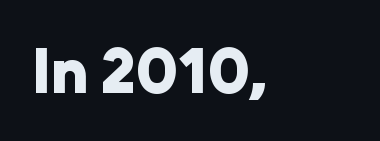
{"serif": "no", "italic": "no", "bold": "yes", "weight": "heavy", "width": "normal", "stroke_contrast": "low", "x_height": "medium", "monospaced": "no", "underline": "no", "align": "left", "letter_spacing": "normal", "letter_spacing_em": 0.0, "glyph_px": 64}
